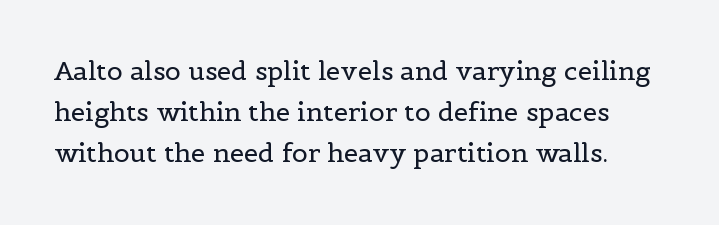
Q: Is the text bold? A: No.
Q: Is the text italic (slanted)? A: No, it is upright.
Q: Is the text underlined? A: No.
Q: Is the spacing between letters normal or unusually wide? A: Normal.
Q: Is the spacing between lines tight, normal or loose? A: Normal.
